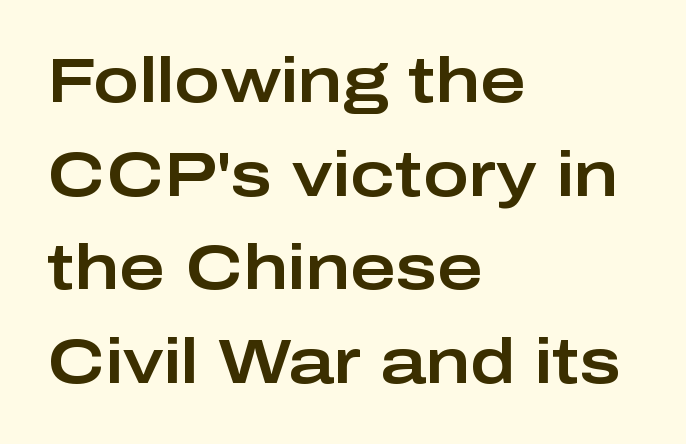
{"serif": "no", "italic": "no", "width": "wide", "stroke_contrast": "low", "x_height": "medium", "monospaced": "no", "underline": "no", "align": "left", "line_spacing": "normal", "line_spacing_ratio": 1.51, "letter_spacing": "normal", "letter_spacing_em": 0.0, "glyph_px": 62}
